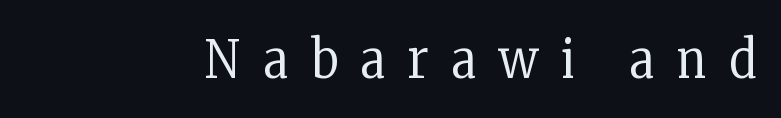
{"serif": "yes", "italic": "no", "bold": "no", "weight": "regular", "width": "condensed", "stroke_contrast": "low", "x_height": "medium", "monospaced": "no", "underline": "no", "letter_spacing": "wide", "letter_spacing_em": 0.44, "glyph_px": 53}
